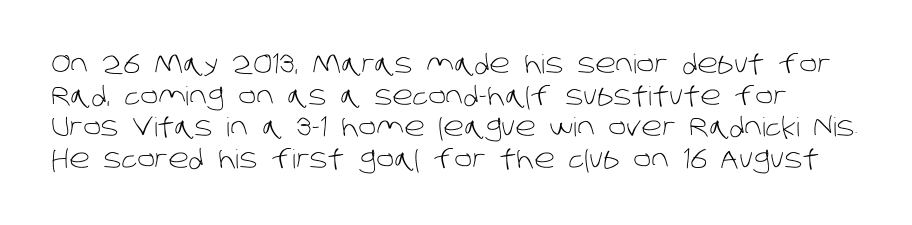
Underlining? Definitely not there. No letter is thick-stroked: the sample isn't bold. Characters follow at the spacing the type designer built in.
